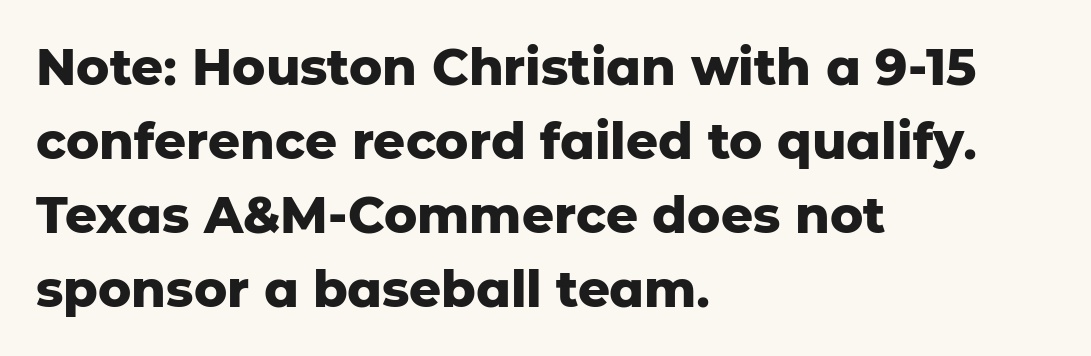
The image shows 50 px heavy sans-serif type, upright; set left-aligned, normal line spacing (1.48x), normal letter spacing, not underlined; low stroke contrast and a medium x-height.
